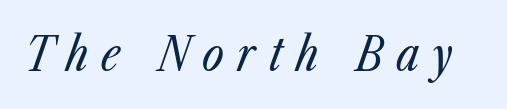
Q: Is the text bold? A: No.
Q: Is the text italic (slanted)? A: Yes, it leans right by about 23 degrees.
Q: Is the text underlined? A: No.
Q: Is the spacing between letters normal or unusually wide? A: Unusually wide.
Q: Width (condensed, normal, or wide)? A: Condensed.
Q: Stroke contrast? A: Low.
Q: x-height? A: Medium.
Q: Monospaced? A: No.
